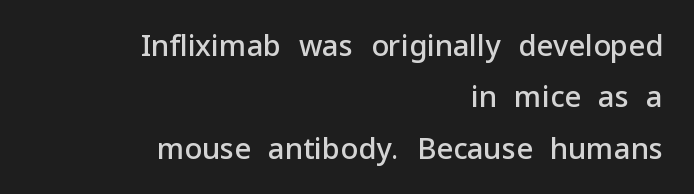
Q: Is the text bold? A: Semi-bold.
Q: Is the text italic (slanted)? A: No, it is upright.
Q: Is the typeface a serif or a sans-serif typeface? A: Sans-serif.
Q: Is the text underlined? A: No.
Q: How is the paragraph aligned? A: Right-aligned.
Q: Is the spacing between letters normal or unusually wide? A: Normal.
Q: Width (condensed, normal, or wide)? A: Normal.
Q: Stroke contrast? A: Low.
Q: x-height? A: Medium.
Q: Monospaced? A: No.
